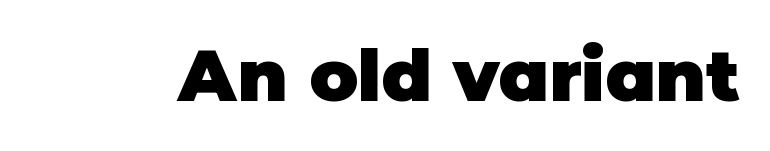
{"serif": "no", "italic": "no", "bold": "yes", "weight": "heavy", "width": "normal", "stroke_contrast": "low", "x_height": "large", "monospaced": "no", "underline": "no", "letter_spacing": "normal", "letter_spacing_em": 0.0, "glyph_px": 72}
